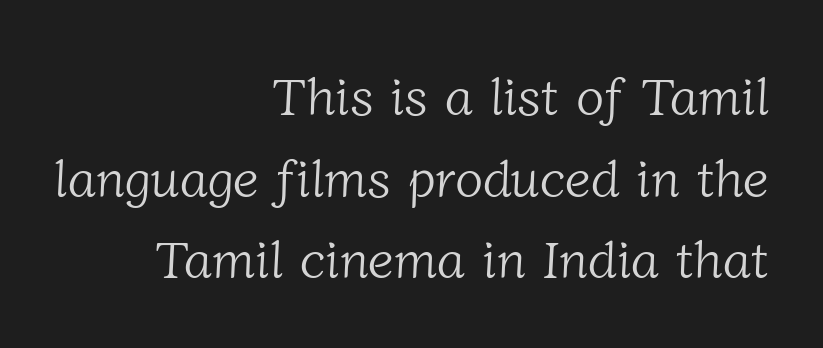
Q: Is the text bold? A: No.
Q: Is the typeface a serif or a sans-serif typeface? A: Serif.
Q: Is the text underlined? A: No.
Q: How is the paragraph aligned? A: Right-aligned.
Q: Is the spacing between letters normal or unusually wide? A: Normal.
Q: Is the spacing between lines tight, normal or loose? A: Normal.
Q: Width (condensed, normal, or wide)? A: Normal.
Q: Stroke contrast? A: Low.
Q: x-height? A: Medium.
Q: Monospaced? A: No.
